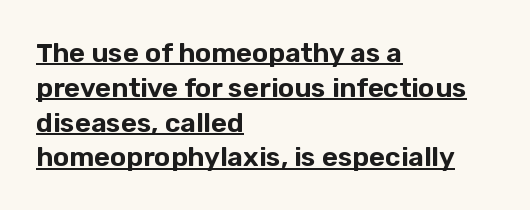
Rendered with straight, roman letterforms. Short and long lines alike share a common starting point at left. Between one letter and the next there's only the usual sliver of space. The space between consecutive lines is moderate. Glance below the letters and you will spot a drawn line.
